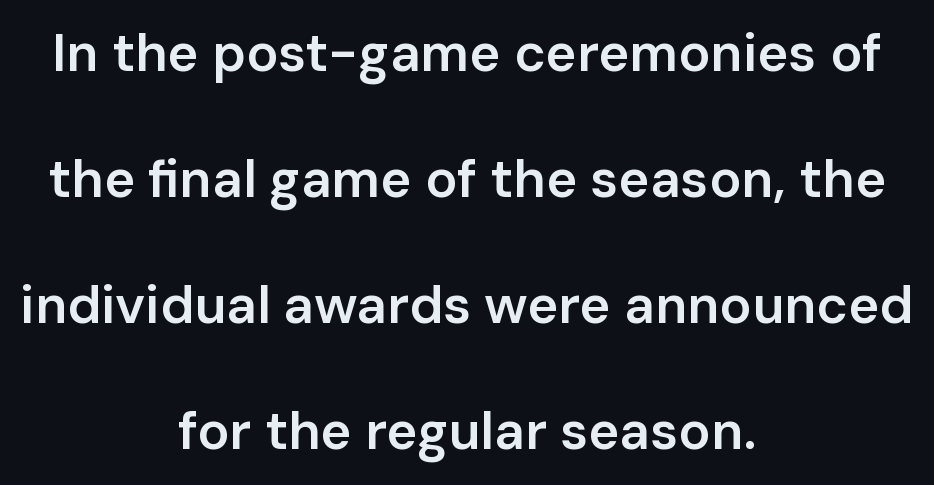
You could fit nearly another row in the gap between these rows. Stroke terminals: plain, sans-serif. Words float on clear page, feet unadorned. In terms of letterspacing, this is plain default setting. Line starts and ends both wander, symmetrically. Notice the strokes are somewhat thickened but not fully heavy: this is a semibold.
